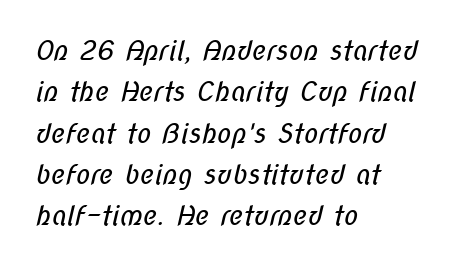
Q: Is the text bold? A: No.
Q: Is the text underlined? A: No.
Q: How is the paragraph aligned? A: Left-aligned.
Q: Is the spacing between letters normal or unusually wide? A: Normal.
Q: Is the spacing between lines tight, normal or loose? A: Normal.
